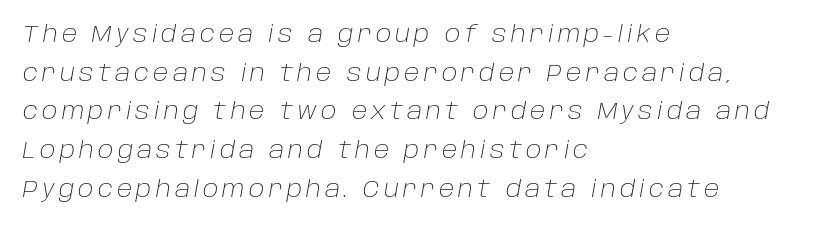
All the whitespace from short lines collects on the right. Italic? Definitely — the glyphs are oblique. Summary of vertical rhythm: regular, with standard interline spacing. On a weight scale, this lands at 450 or below.
